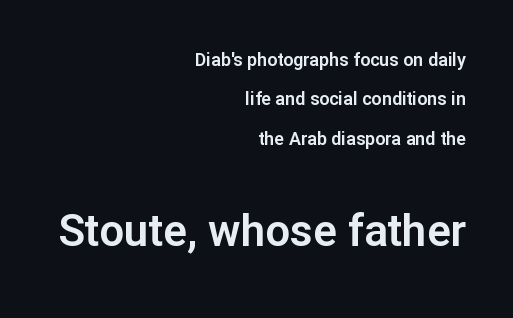
{"serif": "no", "italic": "no", "width": "normal", "stroke_contrast": "low", "x_height": "medium", "monospaced": "no", "underline": "no", "align": "right", "line_spacing": "loose", "line_spacing_ratio": 2.19, "letter_spacing": "normal", "letter_spacing_em": 0.0, "larger_block": "second", "size_ratio": 2.44, "glyph_px": 44}
